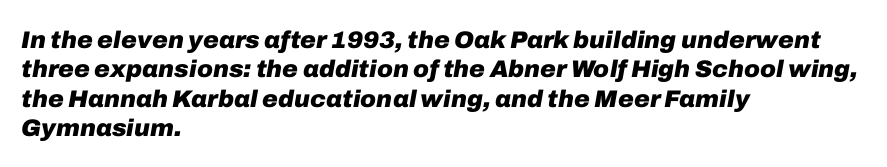
Slanted lettering throughout. Does extra space separate the letters? No, they use regular spacing. Is the block centered? No — it sits flush against the left margin. Nobody drew a line under any word here. Does the weight exceed regular? Yes, all the way to bold.
